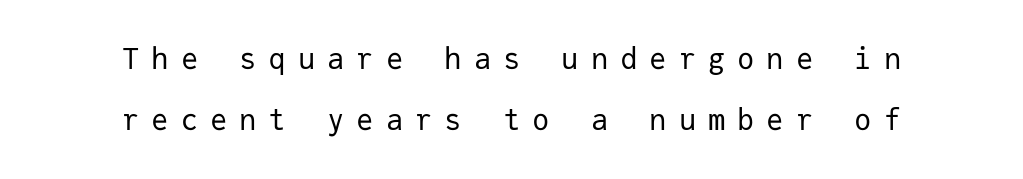
Each letter, wide or thin by design, is forced into the same width here. This is not heavy type; no bold has been used. The paragraph has two soft edges and a firm central axis. The vertical gap from one line to the next is large.
